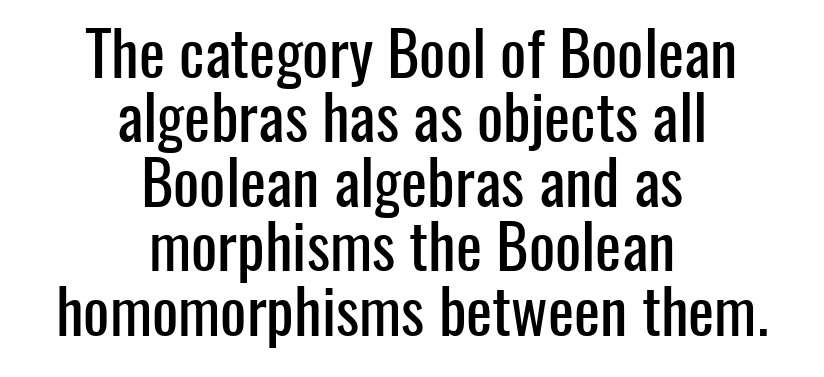
The image shows 62 px condensed sans-serif type, upright; set centered, tight line spacing (1.04x), normal letter spacing, not underlined; low stroke contrast and a medium x-height.
